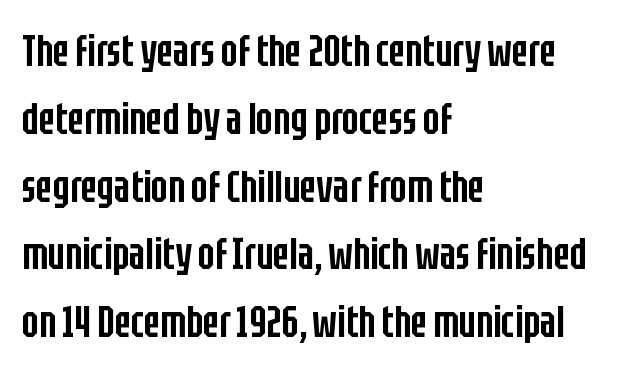
The passage shown has conventional tracking throughout. The rendering uses natural spacing where letterforms have individual widths. How would I describe the line gaps? Plain and ordinary. What weight is shown? A semibold, between regular and bold. Each row of text sits above clean, open space. To sum up the face: it is a sans, with no serifs.
